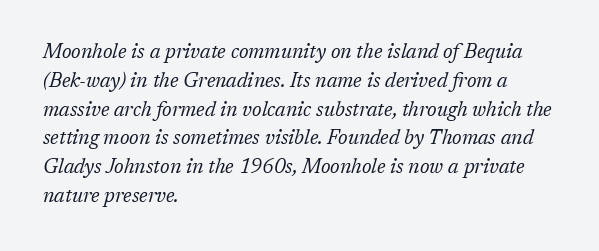
The image shows 20 px text type, italic (leaning right); set left-aligned, normal line spacing (1.44x), normal letter spacing, not underlined.
